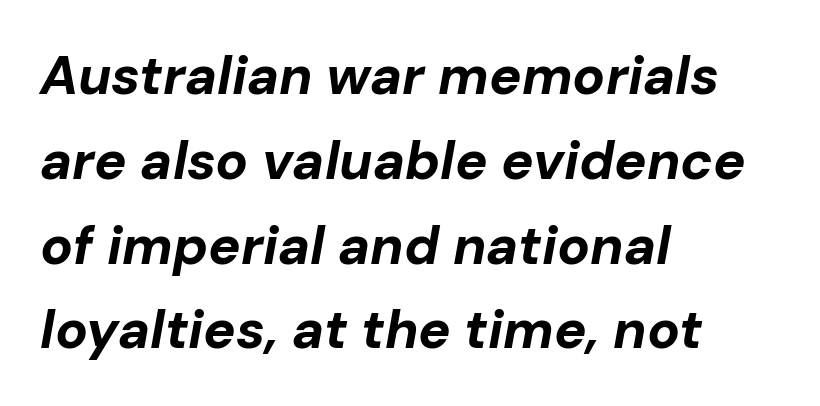
{"italic": "yes", "lean": "right", "slant_degrees": 10, "bold": "yes", "weight": "bold", "width": "normal", "stroke_contrast": "low", "x_height": "medium", "monospaced": "no", "underline": "no", "align": "left", "line_spacing": "normal", "line_spacing_ratio": 1.57, "letter_spacing": "normal", "letter_spacing_em": 0.0, "glyph_px": 54}
